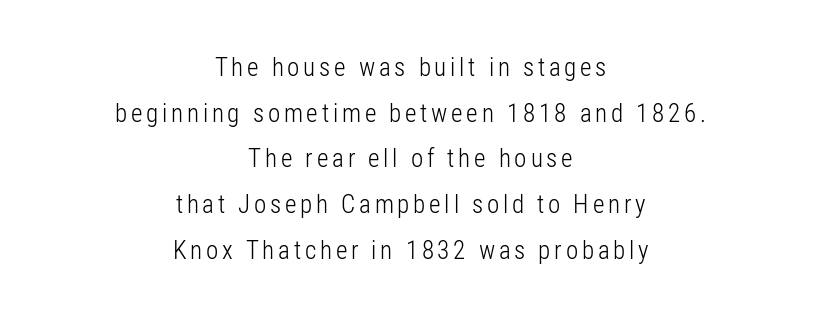
Q: Is the text bold? A: No.
Q: Is the text italic (slanted)? A: No, it is upright.
Q: Is the text underlined? A: No.
Q: How is the paragraph aligned? A: Centered.
